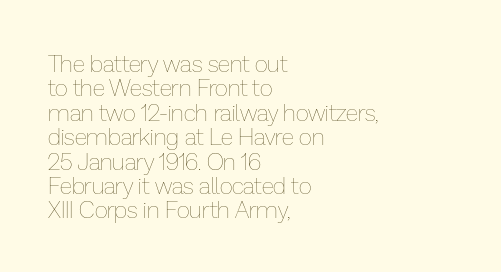
Q: Is the text bold? A: No.
Q: Is the text italic (slanted)? A: No, it is upright.
Q: Is the text underlined? A: No.
Q: How is the paragraph aligned? A: Left-aligned.
Q: Is the spacing between letters normal or unusually wide? A: Normal.
Q: Is the spacing between lines tight, normal or loose? A: Tight.
